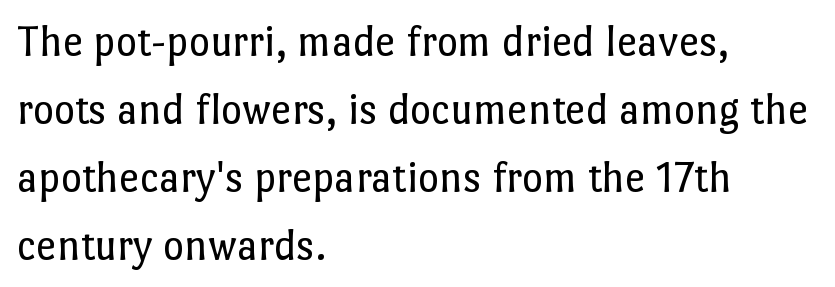
The image shows 45 px regular-weight type, upright; set left-aligned, normal line spacing (1.51x), normal letter spacing, not underlined; low stroke contrast and a medium x-height.
